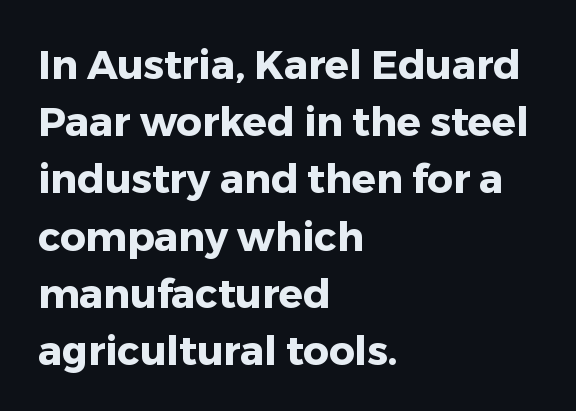
The face used here is proportionally spaced, like ordinary book or web type. I'd describe the lettering as bold — thick and assertive. Has an underline been added? It has not. Rows of type keep a routine distance in the vertical direction. Observe the absence of serifs on each vertical stroke in this sample. Reading down the block, your eye returns to a fixed left position each line.
